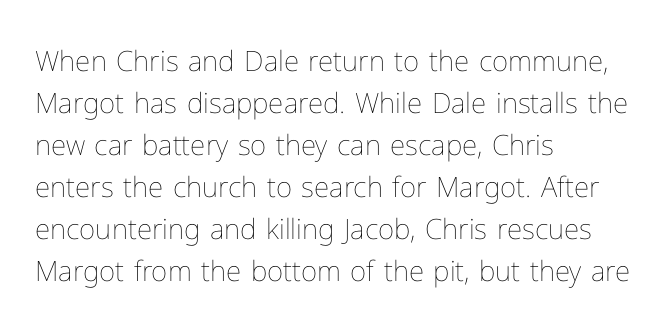
The image shows 28 px thin type, upright; set left-aligned, normal line spacing (1.5x), normal letter spacing, not underlined; low stroke contrast and a medium x-height.
